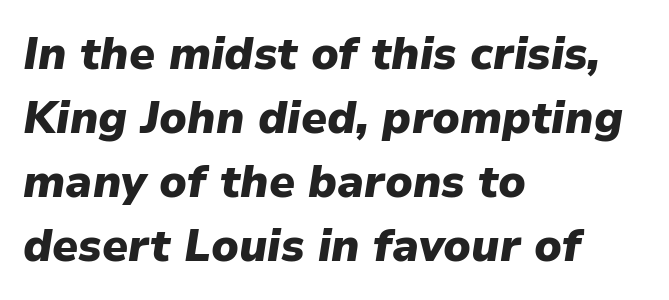
{"italic": "yes", "lean": "right", "slant_degrees": 9, "bold": "yes", "weight": "heavy", "width": "normal", "stroke_contrast": "low", "x_height": "medium", "monospaced": "no", "underline": "no", "align": "left", "line_spacing": "normal", "line_spacing_ratio": 1.42, "letter_spacing": "normal", "letter_spacing_em": 0.0, "glyph_px": 45}
